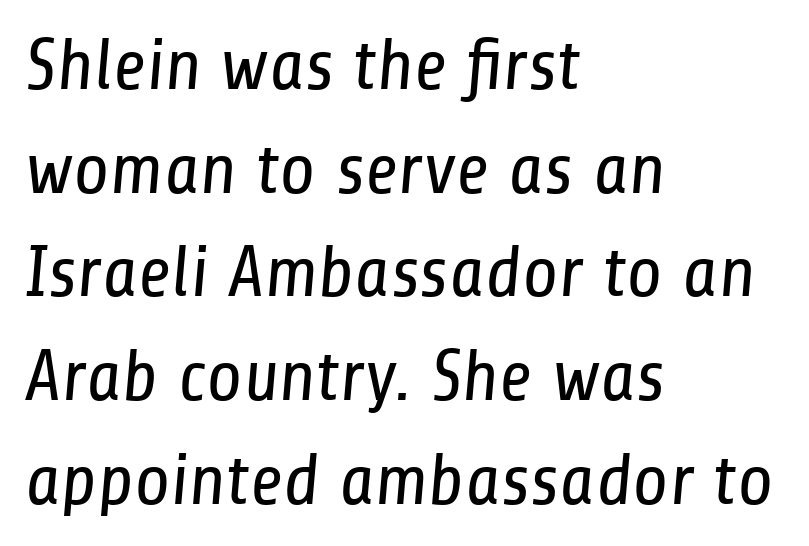
The image shows 73 px regular-weight, condensed sans-serif type; set left-aligned, normal line spacing (1.42x), normal letter spacing, not underlined; low stroke contrast and a medium x-height.
